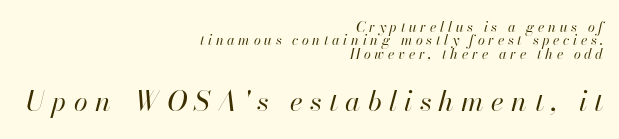
Q: Is the text bold? A: No.
Q: Is the text italic (slanted)? A: Yes, it leans right by about 13 degrees.
Q: Is the text underlined? A: No.
Q: How is the paragraph aligned? A: Right-aligned.
Q: Is the spacing between letters normal or unusually wide? A: Unusually wide.
Q: Is the spacing between lines tight, normal or loose? A: Tight.
Q: Which block of text is set in a larger size, the first (top) or the second (bottom)? A: The second (bottom) one.
Q: Width (condensed, normal, or wide)? A: Normal.
Q: Stroke contrast? A: High.
Q: x-height? A: Small.
Q: Monospaced? A: No.
